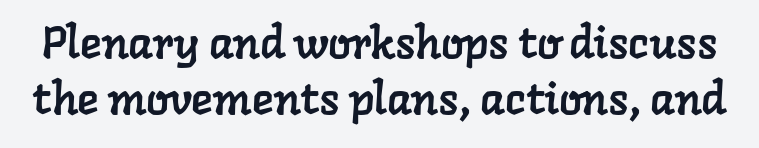
Q: Is the typeface a serif or a sans-serif typeface? A: Serif.
Q: Is the text underlined? A: No.
Q: Is the spacing between letters normal or unusually wide? A: Normal.
Q: Is the spacing between lines tight, normal or loose? A: Normal.
Q: Width (condensed, normal, or wide)? A: Normal.
Q: Stroke contrast? A: Low.
Q: x-height? A: Medium.
Q: Monospaced? A: No.
